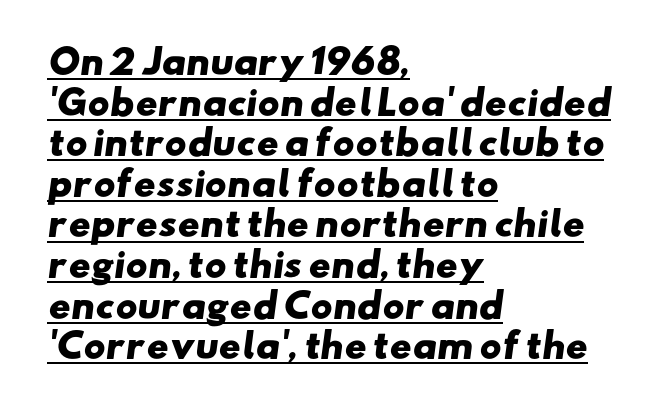
{"serif": "no", "bold": "yes", "weight": "heavy", "width": "wide", "stroke_contrast": "low", "x_height": "small", "monospaced": "no", "underline": "yes", "align": "left", "line_spacing_ratio": 1.23, "letter_spacing": "normal", "letter_spacing_em": 0.0, "glyph_px": 33}
